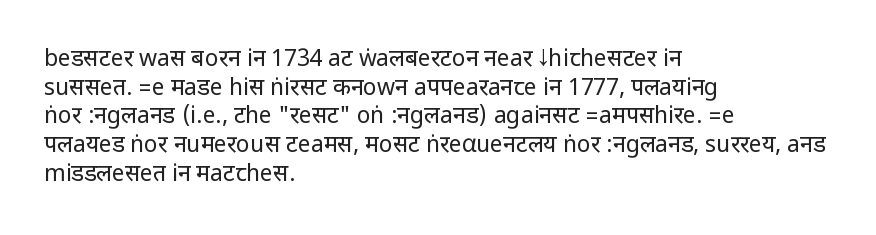
Q: Is the text bold? A: No.
Q: Is the text italic (slanted)? A: No, it is upright.
Q: Is the text underlined? A: No.
Q: How is the paragraph aligned? A: Left-aligned.
Q: Is the spacing between letters normal or unusually wide? A: Normal.
Q: Is the spacing between lines tight, normal or loose? A: Normal.
